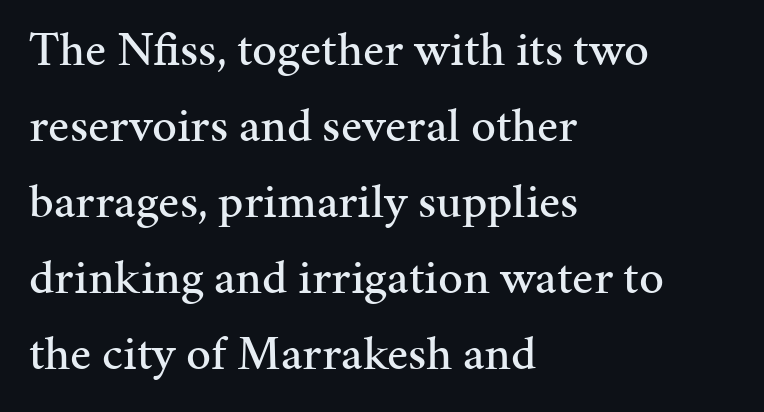
{"serif": "yes", "italic": "no", "width": "normal", "stroke_contrast": "medium", "x_height": "medium", "monospaced": "no", "underline": "no", "align": "left", "line_spacing": "normal", "line_spacing_ratio": 1.55, "letter_spacing": "normal", "letter_spacing_em": 0.0, "glyph_px": 49}
